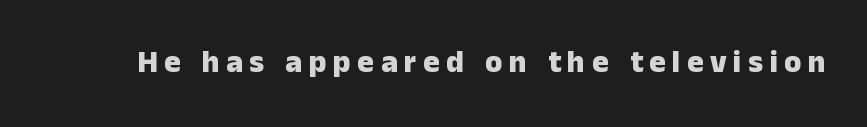
Q: Is the text bold? A: Yes.
Q: Is the text italic (slanted)? A: No, it is upright.
Q: Is the typeface a serif or a sans-serif typeface? A: Sans-serif.
Q: Is the text underlined? A: No.
Q: Is the spacing between letters normal or unusually wide? A: Unusually wide.
Q: Width (condensed, normal, or wide)? A: Normal.
Q: Stroke contrast? A: Low.
Q: x-height? A: Medium.
Q: Monospaced? A: No.
